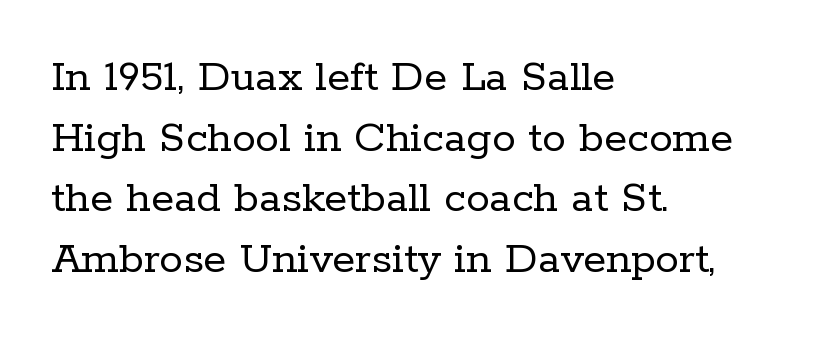
Horizontal bands of white between lines are of average thickness. Proportional: the letters do not fall into vertical columns. Line starts are locked; line ends wander. Typographically, this falls in the serif category. Bare-footed words on every line. Stroke mass is kept to a normal reading level or below.
